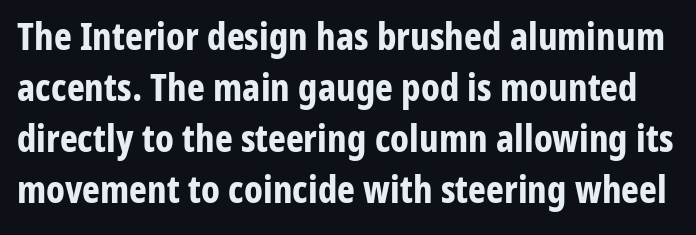
Words float on clear page, feet unadorned. Note: no serifs on the glyphs. The letters are bold, with thick, heavy strokes. Spacing verdict: proportional, widths tailored to each character.
